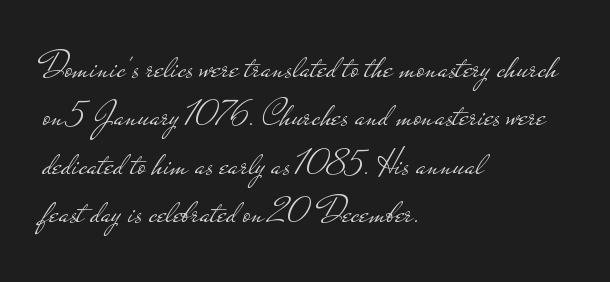
The image shows 37 px light, wide sans-serif type; set left-aligned, normal line spacing (1.31x), normal letter spacing, not underlined; low stroke contrast and a small x-height.
